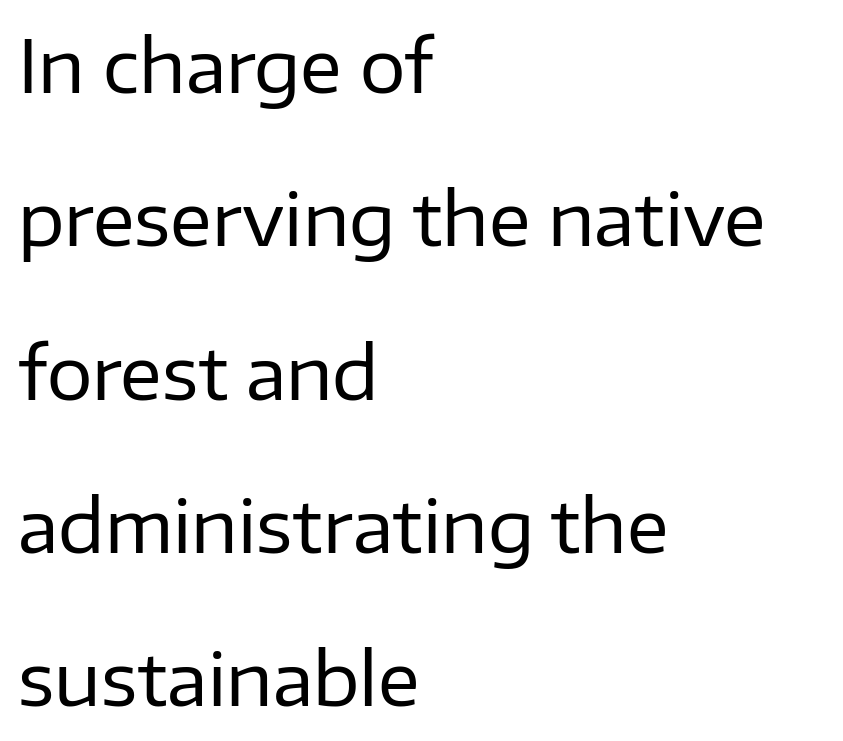
{"serif": "no", "italic": "no", "bold": "no", "weight": "regular", "width": "normal", "stroke_contrast": "low", "x_height": "medium", "monospaced": "no", "underline": "no", "align": "left", "line_spacing": "loose", "line_spacing_ratio": 2.13, "letter_spacing": "normal", "letter_spacing_em": 0.0, "glyph_px": 72}
